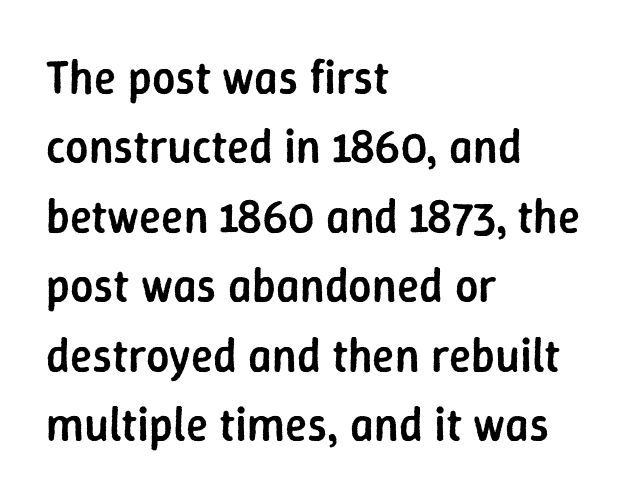
The image shows 46 px semibold sans-serif type, upright; set left-aligned, normal line spacing (1.51x), normal letter spacing, not underlined; low stroke contrast and a medium x-height.
